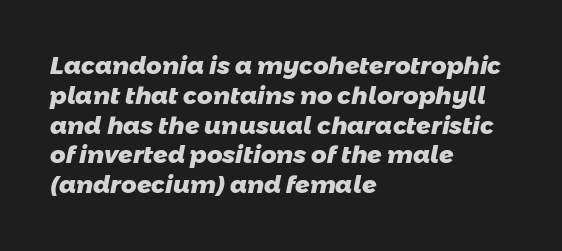
The image shows 24 px bold type; set left-aligned, line spacing 1.24x, normal letter spacing, not underlined.
